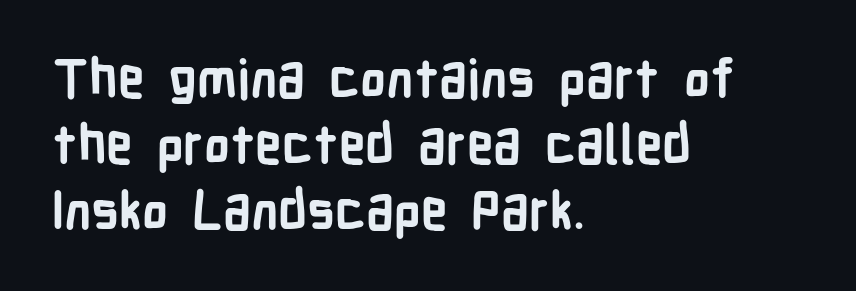
The image shows 53 px semibold, condensed sans-serif type, upright; set left-aligned, normal line spacing (1.25x), normal letter spacing, not underlined; low stroke contrast and a medium x-height.
